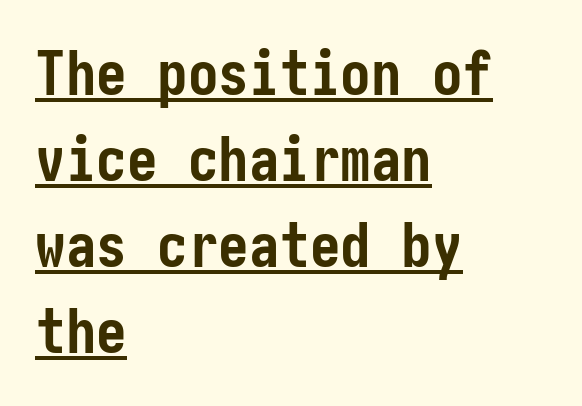
{"serif": "no", "italic": "no", "bold": "yes", "weight": "semibold", "width": "condensed", "stroke_contrast": "low", "x_height": "medium", "underline": "yes", "align": "left", "line_spacing": "normal", "line_spacing_ratio": 1.41, "letter_spacing": "normal", "letter_spacing_em": 0.0, "glyph_px": 61}
